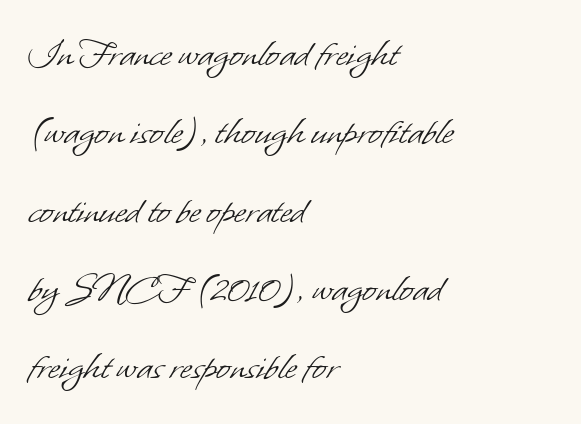
Q: Is the text bold? A: No.
Q: Is the typeface a serif or a sans-serif typeface? A: Sans-serif.
Q: Is the text underlined? A: No.
Q: How is the paragraph aligned? A: Left-aligned.
Q: Is the spacing between letters normal or unusually wide? A: Normal.
Q: Is the spacing between lines tight, normal or loose? A: Loose.
Q: Width (condensed, normal, or wide)? A: Normal.
Q: Stroke contrast? A: Low.
Q: x-height? A: Small.
Q: Monospaced? A: No.
